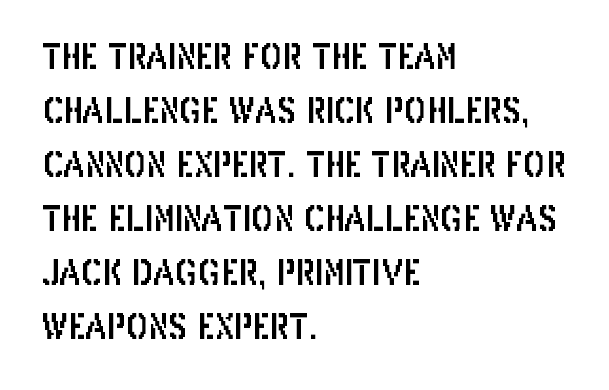
The image shows 34 px condensed sans-serif type, upright; set left-aligned, normal line spacing (1.59x), normal letter spacing, not underlined; low stroke contrast and a large x-height.
